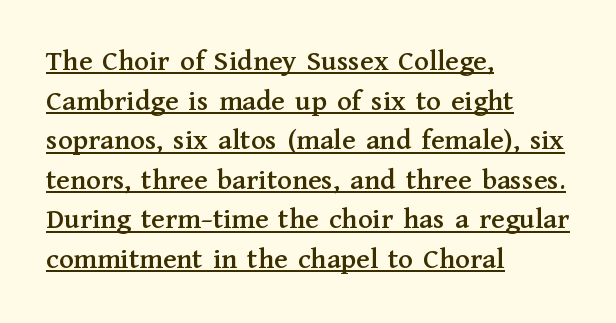
{"serif": "yes", "italic": "no", "width": "normal", "stroke_contrast": "medium", "x_height": "medium", "monospaced": "no", "underline": "yes", "align": "left", "line_spacing": "normal", "line_spacing_ratio": 1.32, "letter_spacing": "normal", "letter_spacing_em": 0.0, "glyph_px": 30}
